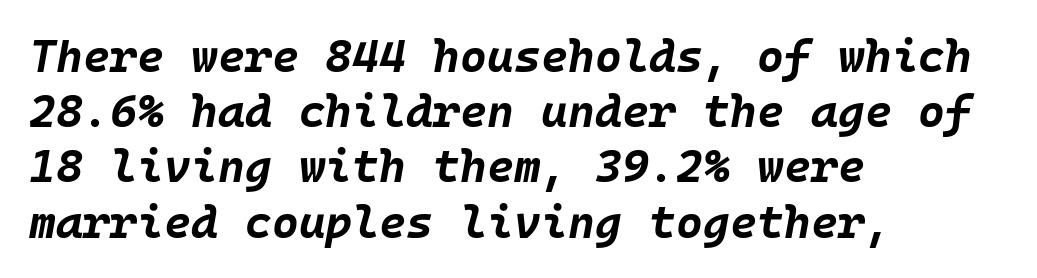
Q: Is the text bold? A: Yes.
Q: Is the text italic (slanted)? A: Yes, it leans right by about 10 degrees.
Q: Is the text underlined? A: No.
Q: How is the paragraph aligned? A: Left-aligned.
Q: Is the spacing between letters normal or unusually wide? A: Normal.
Q: Width (condensed, normal, or wide)? A: Normal.
Q: Stroke contrast? A: Low.
Q: x-height? A: Large.
